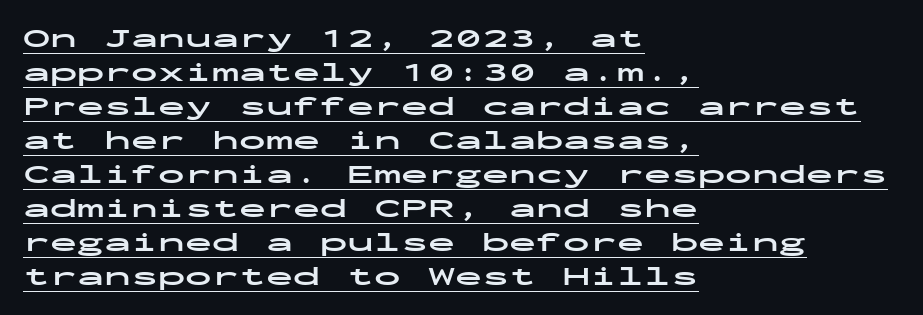
The image shows 27 px bold type, upright; set left-aligned, normal line spacing (1.26x), normal letter spacing, underlined.
